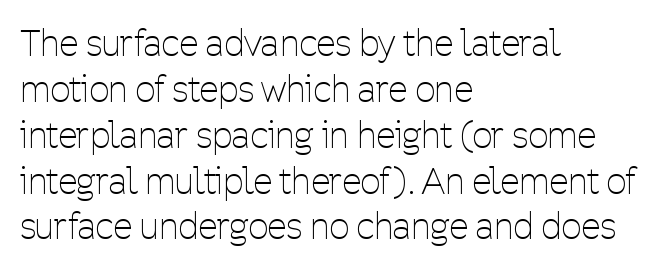
{"serif": "no", "italic": "no", "bold": "no", "weight": "thin", "width": "condensed", "stroke_contrast": "low", "x_height": "medium", "monospaced": "no", "underline": "no", "align": "left", "line_spacing": "normal", "line_spacing_ratio": 1.31, "letter_spacing": "normal", "letter_spacing_em": 0.0, "glyph_px": 35}
